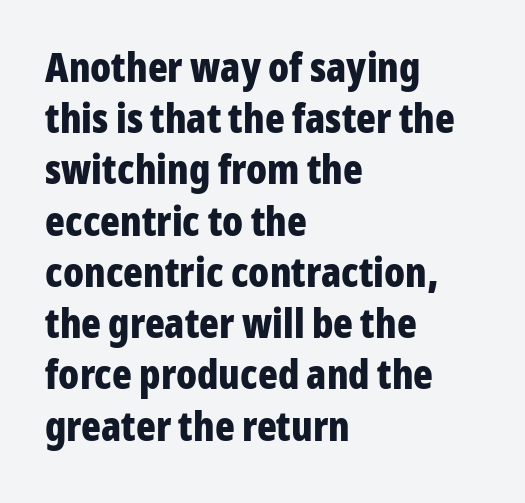
{"serif": "no", "italic": "no", "bold": "yes", "weight": "bold", "width": "condensed", "stroke_contrast": "low", "x_height": "medium", "monospaced": "no", "underline": "no", "align": "left", "line_spacing": "normal", "line_spacing_ratio": 1.25, "letter_spacing": "normal", "letter_spacing_em": 0.0, "glyph_px": 41}
